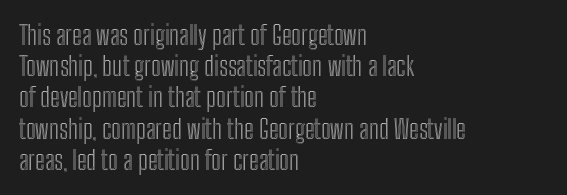
{"italic": "no", "underline": "no", "align": "left", "line_spacing_ratio": 1.2, "letter_spacing": "normal", "letter_spacing_em": 0.0, "glyph_px": 26}
